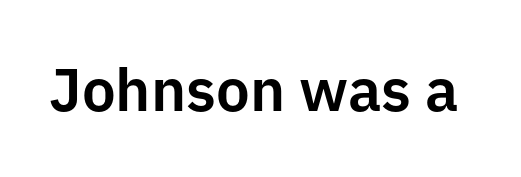
{"serif": "no", "italic": "no", "width": "normal", "stroke_contrast": "low", "x_height": "medium", "monospaced": "no", "underline": "no", "letter_spacing": "normal", "letter_spacing_em": 0.0, "glyph_px": 60}
